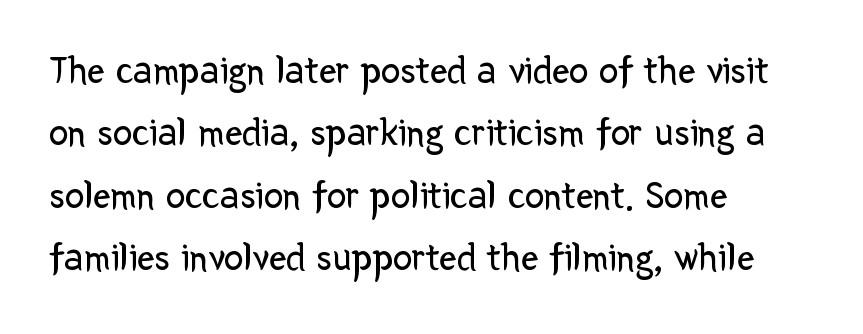
{"serif": "no", "italic": "no", "bold": "no", "weight": "regular", "width": "normal", "stroke_contrast": "low", "x_height": "medium", "monospaced": "no", "underline": "no", "align": "left", "line_spacing": "normal", "line_spacing_ratio": 1.6, "letter_spacing": "normal", "letter_spacing_em": 0.0, "glyph_px": 39}
